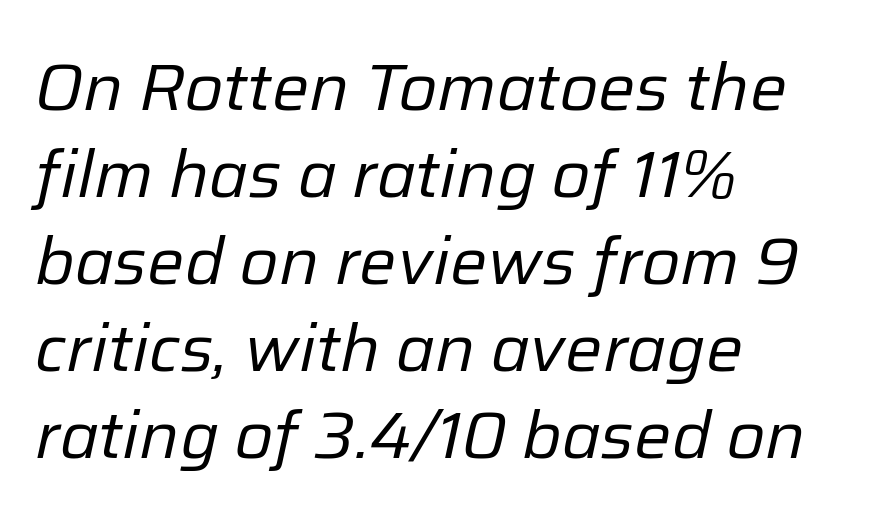
Q: Is the text bold? A: No.
Q: Is the text italic (slanted)? A: Yes, it leans right by about 12 degrees.
Q: Is the text underlined? A: No.
Q: How is the paragraph aligned? A: Left-aligned.
Q: Is the spacing between letters normal or unusually wide? A: Normal.
Q: Is the spacing between lines tight, normal or loose? A: Normal.
Q: Width (condensed, normal, or wide)? A: Normal.
Q: Stroke contrast? A: Low.
Q: x-height? A: Medium.
Q: Monospaced? A: No.
